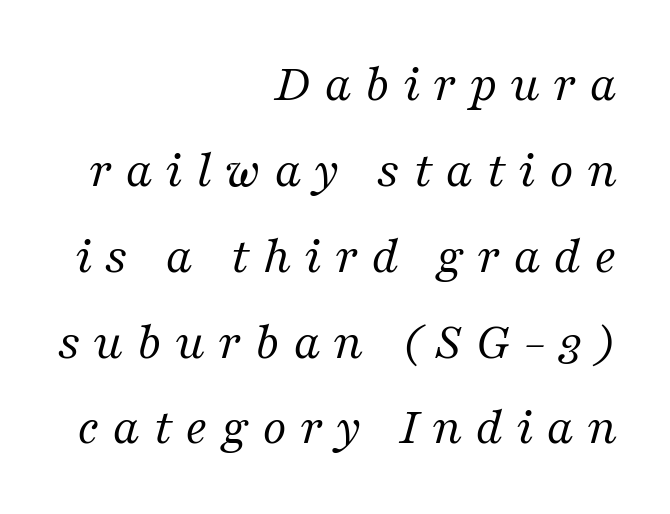
{"serif": "yes", "italic": "yes", "lean": "right", "slant_degrees": 16, "bold": "no", "weight": "regular", "width": "normal", "stroke_contrast": "medium", "x_height": "medium", "monospaced": "no", "underline": "no", "align": "right", "line_spacing": "normal", "line_spacing_ratio": 1.62, "letter_spacing": "wide", "letter_spacing_em": 0.24, "glyph_px": 53}
